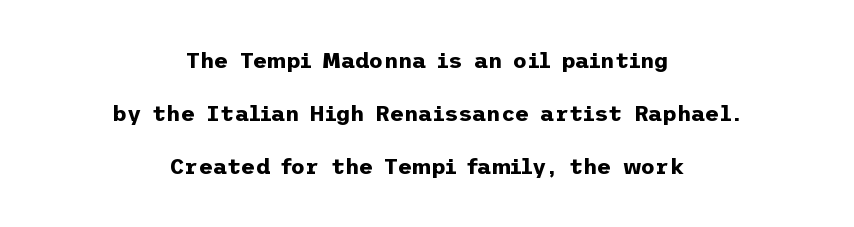
{"italic": "no", "bold": "yes", "underline": "no", "align": "center", "line_spacing": "loose", "line_spacing_ratio": 2.41, "letter_spacing": "normal", "letter_spacing_em": 0.0, "glyph_px": 22}
